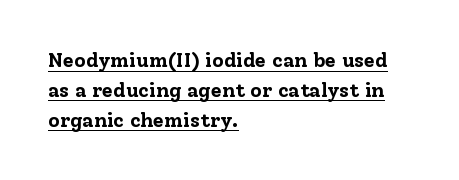
The image shows 20 px bold type, upright; set left-aligned, normal line spacing (1.49x), normal letter spacing, underlined.
